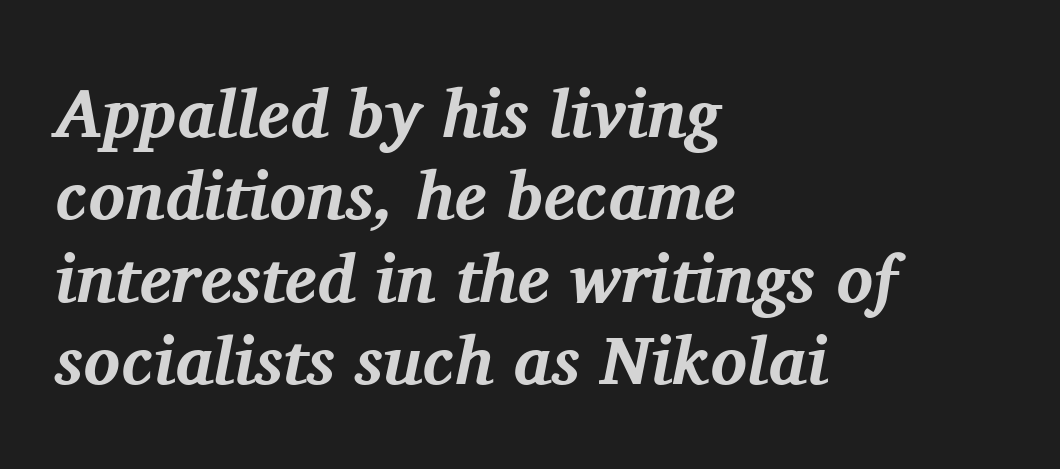
Q: Is the text bold? A: Yes.
Q: Is the text italic (slanted)? A: Yes, it leans right by about 11 degrees.
Q: Is the typeface a serif or a sans-serif typeface? A: Serif.
Q: Is the text underlined? A: No.
Q: How is the paragraph aligned? A: Left-aligned.
Q: Is the spacing between letters normal or unusually wide? A: Normal.
Q: Width (condensed, normal, or wide)? A: Normal.
Q: Stroke contrast? A: Medium.
Q: x-height? A: Medium.
Q: Monospaced? A: No.
